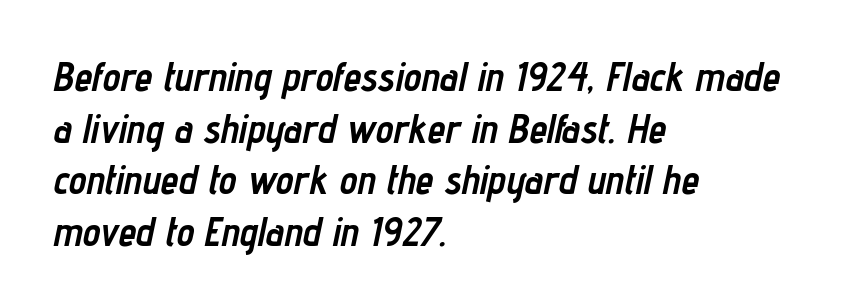
{"italic": "yes", "lean": "right", "slant_degrees": 12, "bold": "yes", "weight": "semibold", "width": "condensed", "stroke_contrast": "low", "x_height": "medium", "monospaced": "no", "underline": "no", "align": "left", "line_spacing": "normal", "line_spacing_ratio": 1.29, "letter_spacing": "normal", "letter_spacing_em": 0.0, "glyph_px": 40}
